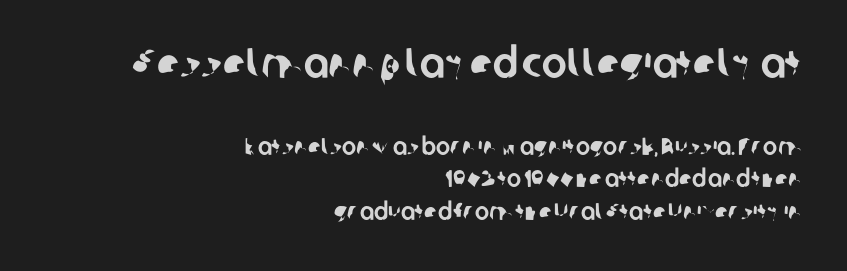
The paragraph shown leans on its right margin. The passage shown begins with its larger block and ends with its smaller one. Underline: absent. The line texture is even and compact thanks to regular tracking. The designer left line spacing at the default.
